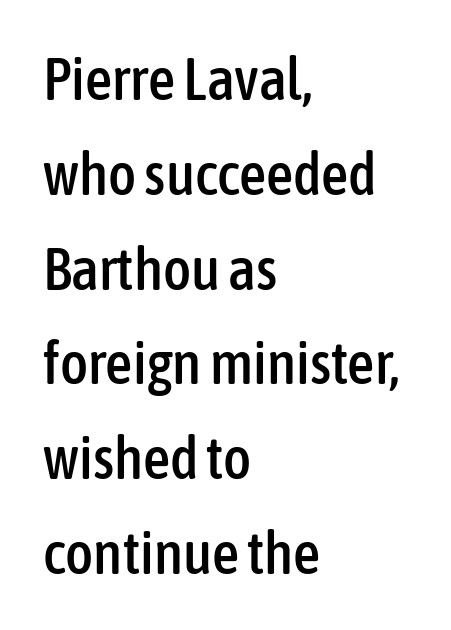
Where is the straight margin? On the left. The letterforms sit shoulder to shoulder at normal distance. This sample keeps an unexceptional amount of space between lines. The letters carry no serifs — their stems end cleanly without finishing strokes. Italic: no, the glyphs are upright roman. This sample has the flowing, uneven cadence of proportional lettering.
